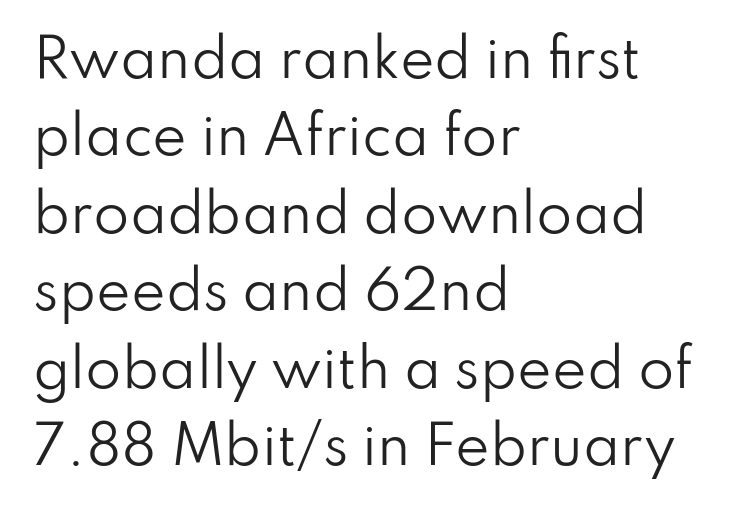
The lettering holds an erect, upright posture throughout. Letterform terminals end flat and unadorned throughout the passage. The line-height multiplier appears to be the usual default. Caption: multi-line text, flush left, ragged right.
